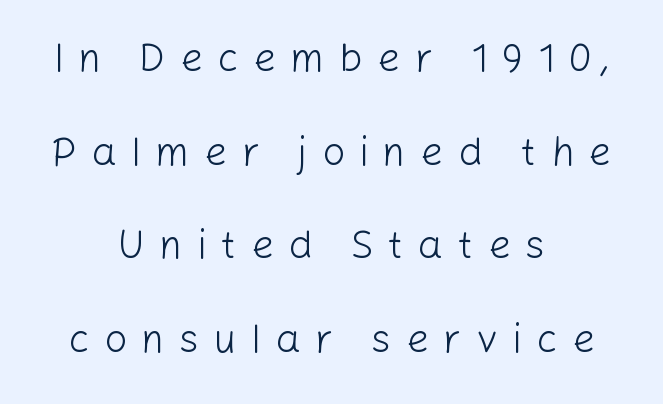
Q: Is the text bold? A: No.
Q: Is the text italic (slanted)? A: No, it is upright.
Q: Is the typeface a serif or a sans-serif typeface? A: Sans-serif.
Q: Is the text underlined? A: No.
Q: How is the paragraph aligned? A: Centered.
Q: Is the spacing between letters normal or unusually wide? A: Unusually wide.
Q: Is the spacing between lines tight, normal or loose? A: Loose.
Q: Width (condensed, normal, or wide)? A: Normal.
Q: Stroke contrast? A: Low.
Q: x-height? A: Medium.
Q: Monospaced? A: No.
